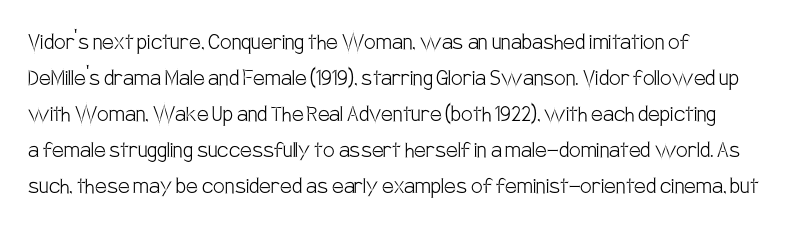
The characters are drawn with everyday or finer stroke widths. Line beginnings align vertically; line endings do not. Rule under the text: the space is simply empty. Words appear dense and cohesive because spacing is normal. Whoever set this chose a conventional vertical rhythm. Rendered with straight, roman letterforms.
